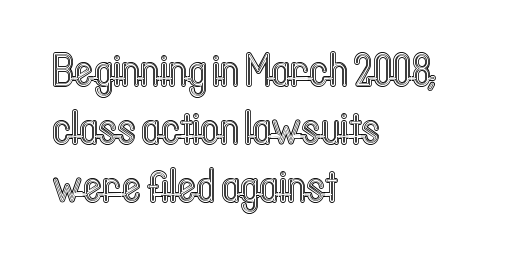
Unmarked baselines from the first word to the last. The text block is weighted toward the left margin, trailing off unevenly rightward. Glyph-to-glyph distance matches everyday printed text. Vertical strokes here are truly vertical. Regular leading. Each letter keeps its own natural width here, so spacing adapts to shape.
